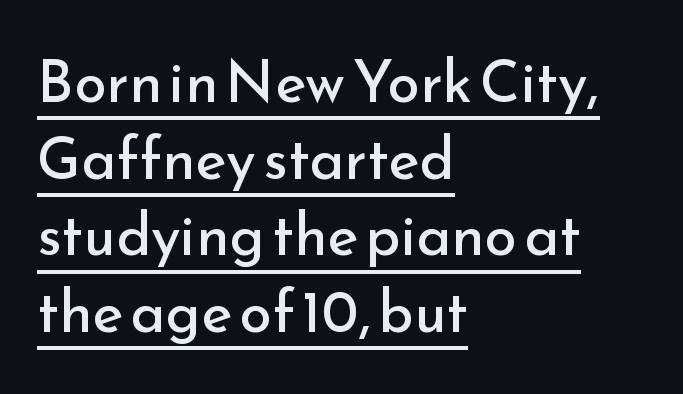
The image shows 59 px regular-weight sans-serif type, upright; set left-aligned, normal line spacing (1.3x), normal letter spacing, underlined; low stroke contrast and a small x-height.
